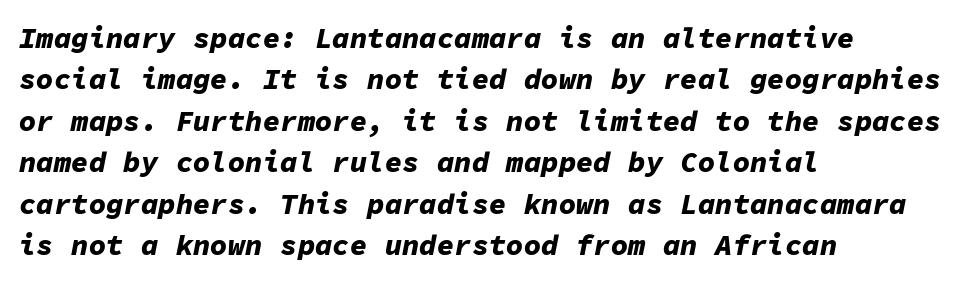
Q: Is the text bold? A: Yes.
Q: Is the text italic (slanted)? A: Yes, it leans right by about 11 degrees.
Q: Is the text underlined? A: No.
Q: How is the paragraph aligned? A: Left-aligned.
Q: Is the spacing between letters normal or unusually wide? A: Normal.
Q: Is the spacing between lines tight, normal or loose? A: Normal.
Q: Width (condensed, normal, or wide)? A: Normal.
Q: Stroke contrast? A: Low.
Q: x-height? A: Medium.
Q: Monospaced? A: Yes.
